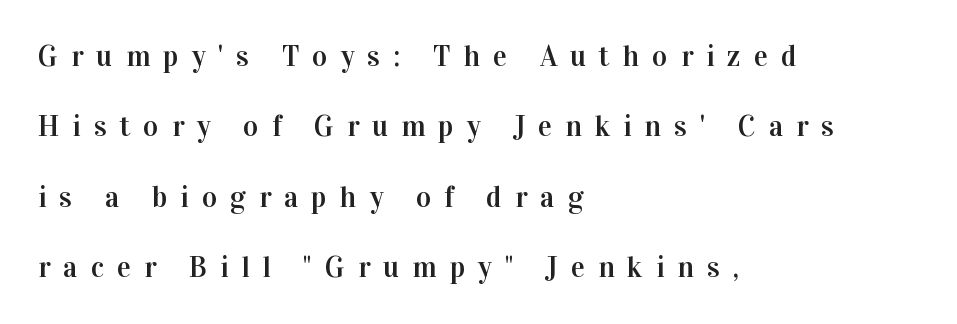
Varying glyph widths throughout — classic text-font behaviour. The area under the type is left untouched. These lines have a slow, spaced-out rhythm from letter to letter. The characters display serif detailing at their extremities. This block would shrink considerably if given ordinary leading; it's expanded now.
